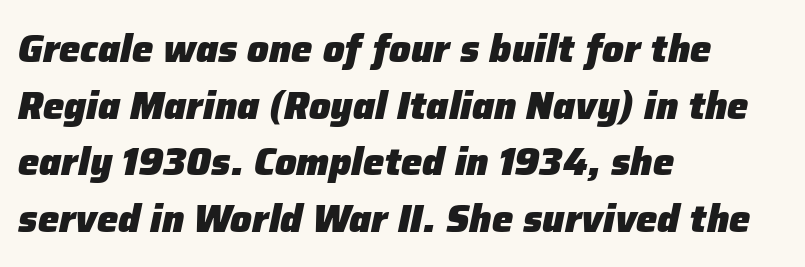
Emphasis-style slanted type is in use. Unmarked baselines from the first word to the last. Students, observe: this is what conventionally led text looks like. Students, this is bold: see how much ink each stroke carries. The rendering uses natural spacing where letterforms have individual widths. The compositor pushed each line to the left boundary.
